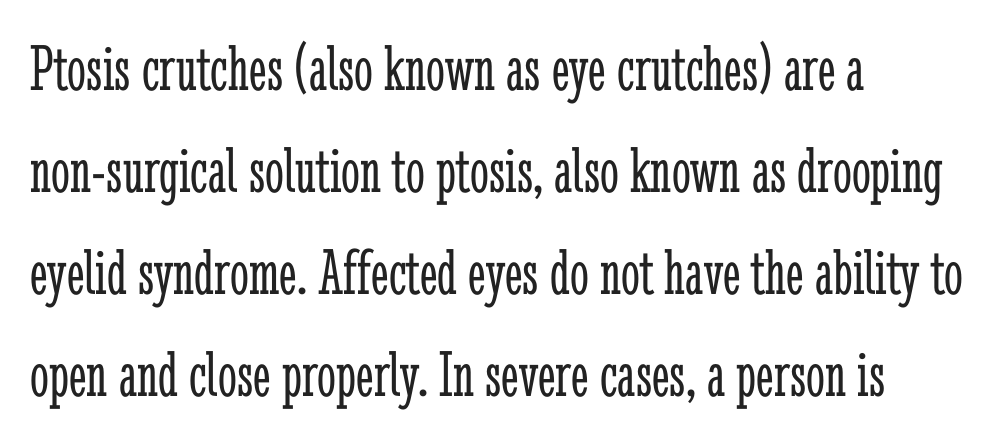
{"serif": "yes", "italic": "no", "bold": "no", "weight": "light", "width": "condensed", "stroke_contrast": "low", "x_height": "medium", "monospaced": "no", "underline": "no", "align": "left", "line_spacing": "normal", "line_spacing_ratio": 1.52, "letter_spacing": "normal", "letter_spacing_em": 0.0, "glyph_px": 67}
